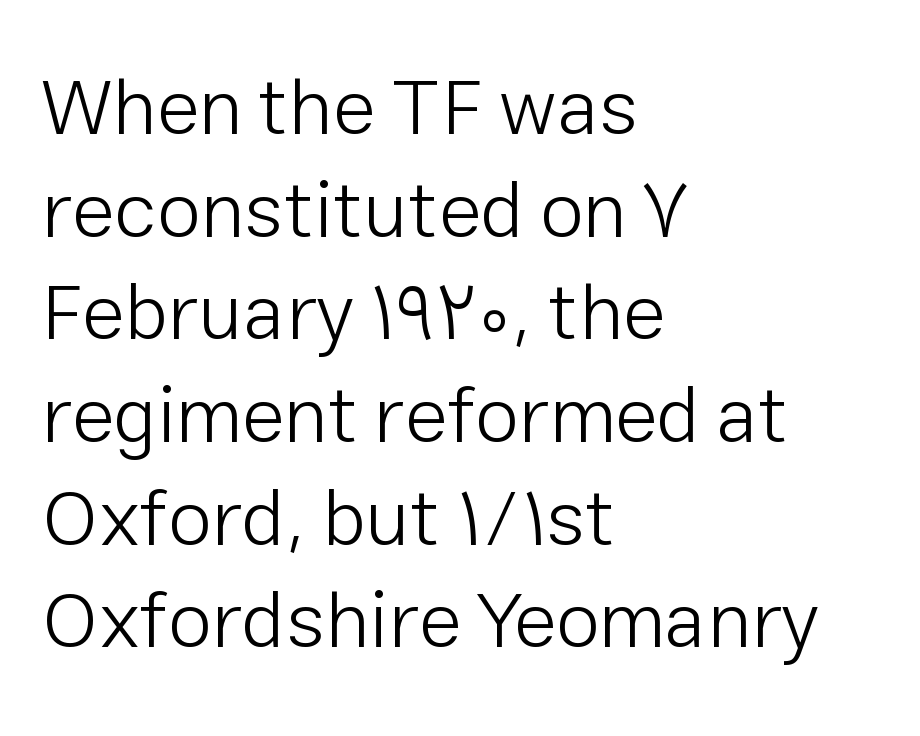
Q: Is the text bold? A: No.
Q: Is the text italic (slanted)? A: No, it is upright.
Q: Is the typeface a serif or a sans-serif typeface? A: Sans-serif.
Q: Is the text underlined? A: No.
Q: How is the paragraph aligned? A: Left-aligned.
Q: Is the spacing between letters normal or unusually wide? A: Normal.
Q: Is the spacing between lines tight, normal or loose? A: Normal.
Q: Width (condensed, normal, or wide)? A: Normal.
Q: Stroke contrast? A: Low.
Q: x-height? A: Medium.
Q: Monospaced? A: No.
